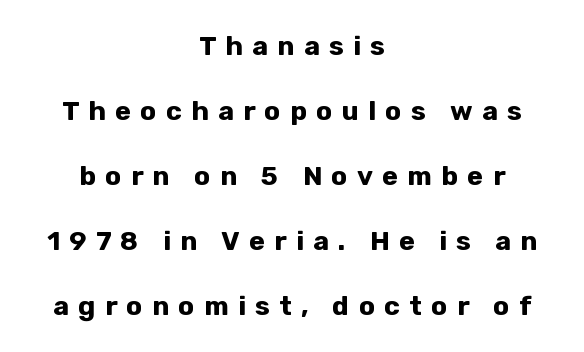
The strip under each line holds only bare page. Short and long lines alike share a common midpoint. The face used here is rendered with a markedly widened letterfit. Compared with typical paragraphs, the rows here are farther apart. The axis of the letterforms is exactly vertical. Weight check: bold — yes, fully.
